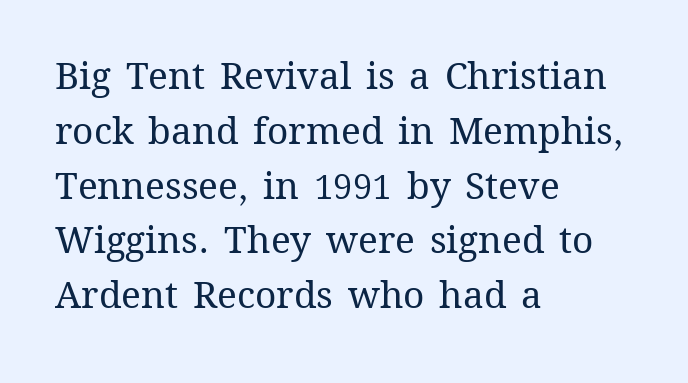
Check under the words: just untouched page. The line texture is even and compact thanks to regular tracking. Heaviness? Minimal to ordinary, like unemphasized prose. Visually the block forms a straight wall on the left and a jagged coastline on the right. A typesetter would call this proportional, since set widths differ per character. This sample uses an upright cut, with every glyph sitting square on the baseline.
